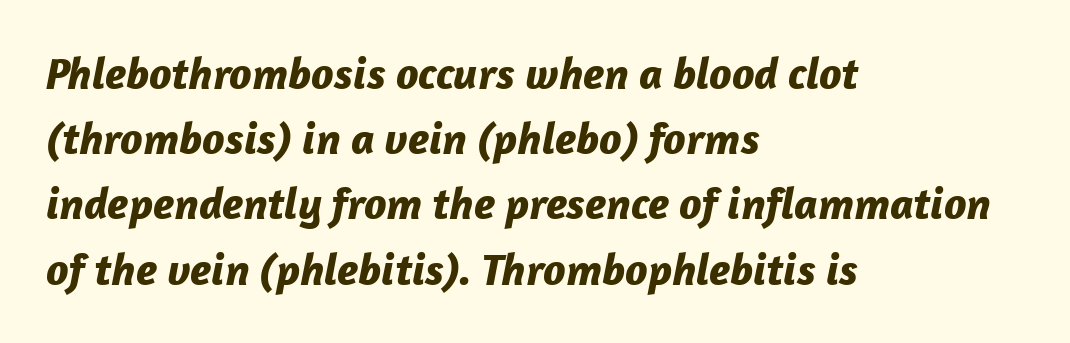
The image shows 45 px bold type, italic (leaning right); set left-aligned, normal line spacing (1.45x), normal letter spacing, not underlined; low stroke contrast and a medium x-height.
